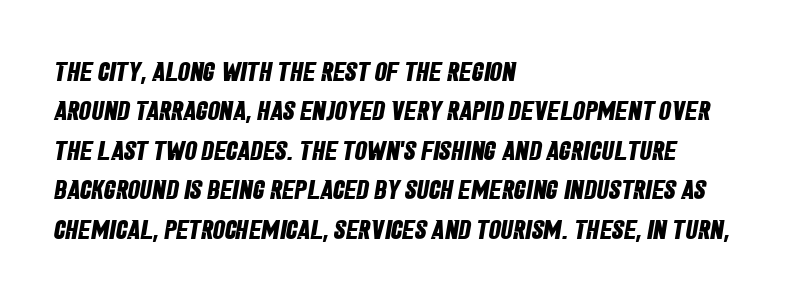
Q: Is the text bold? A: Yes.
Q: Is the text underlined? A: No.
Q: How is the paragraph aligned? A: Left-aligned.
Q: Is the spacing between letters normal or unusually wide? A: Normal.
Q: Is the spacing between lines tight, normal or loose? A: Normal.
